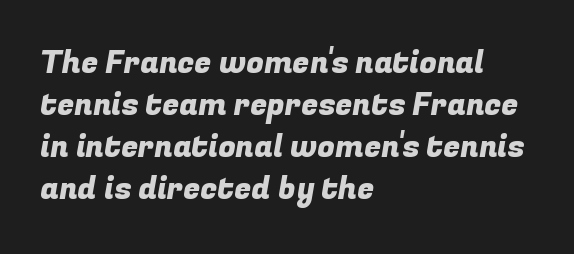
{"serif": "no", "width": "normal", "stroke_contrast": "low", "x_height": "medium", "monospaced": "no", "underline": "no", "align": "left", "line_spacing": "normal", "line_spacing_ratio": 1.36, "letter_spacing": "normal", "letter_spacing_em": 0.0, "glyph_px": 31}
